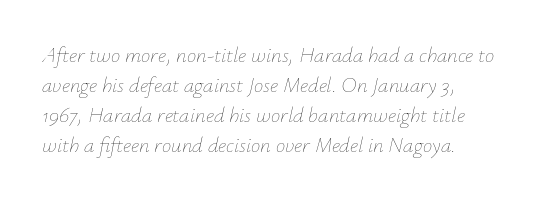
Tracking here is standard; glyphs follow each other at the usual distance. Emphasis-style slanted type is in use. The characters are drawn with everyday or finer stroke widths. The designer left line spacing at the default. The gap between lines stays unmarked.
